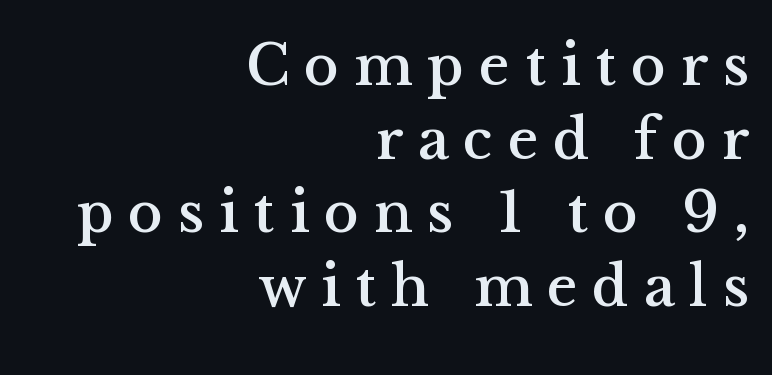
Q: Is the text italic (slanted)? A: No, it is upright.
Q: Is the typeface a serif or a sans-serif typeface? A: Serif.
Q: Is the text underlined? A: No.
Q: How is the paragraph aligned? A: Right-aligned.
Q: Is the spacing between letters normal or unusually wide? A: Unusually wide.
Q: Is the spacing between lines tight, normal or loose? A: Normal.
Q: Width (condensed, normal, or wide)? A: Normal.
Q: Stroke contrast? A: Medium.
Q: x-height? A: Medium.
Q: Monospaced? A: No.
